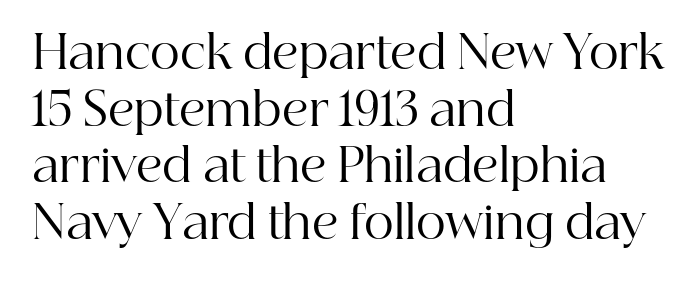
Q: Is the text bold? A: No.
Q: Is the text italic (slanted)? A: No, it is upright.
Q: Is the typeface a serif or a sans-serif typeface? A: Serif.
Q: Is the text underlined? A: No.
Q: How is the paragraph aligned? A: Left-aligned.
Q: Is the spacing between letters normal or unusually wide? A: Normal.
Q: Width (condensed, normal, or wide)? A: Normal.
Q: Stroke contrast? A: High.
Q: x-height? A: Medium.
Q: Monospaced? A: No.
